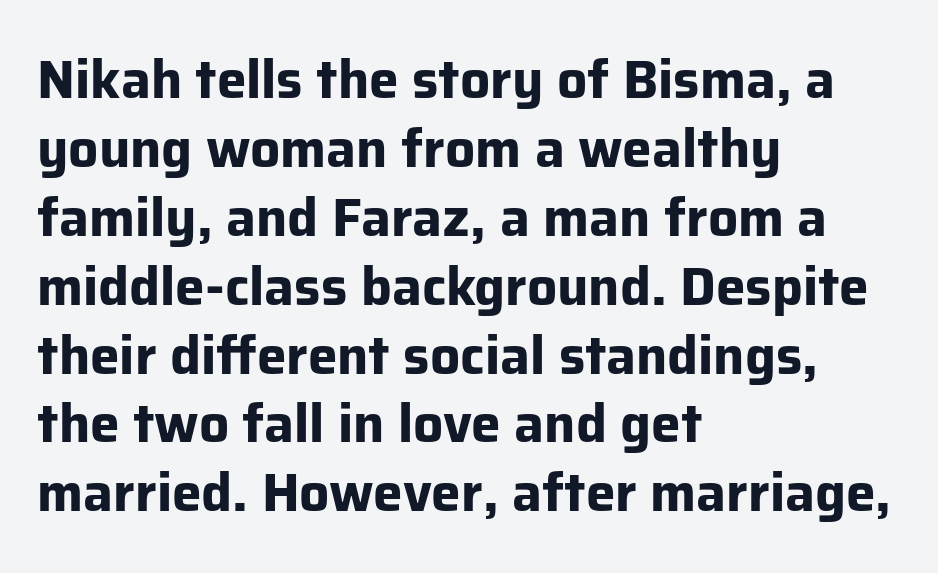
{"serif": "no", "italic": "no", "bold": "yes", "weight": "bold", "width": "normal", "stroke_contrast": "low", "x_height": "medium", "monospaced": "no", "underline": "no", "align": "left", "line_spacing": "normal", "line_spacing_ratio": 1.3, "letter_spacing": "normal", "letter_spacing_em": 0.0, "glyph_px": 53}
